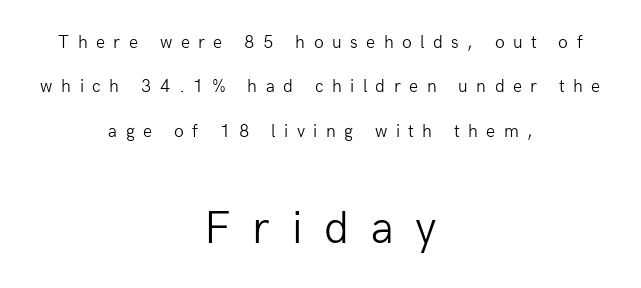
{"serif": "no", "italic": "no", "bold": "no", "weight": "light", "width": "normal", "stroke_contrast": "low", "x_height": "medium", "monospaced": "no", "underline": "no", "align": "center", "line_spacing": "loose", "line_spacing_ratio": 2.46, "letter_spacing": "wide", "letter_spacing_em": 0.47, "larger_block": "second", "size_ratio": 2.56, "glyph_px": 46}
